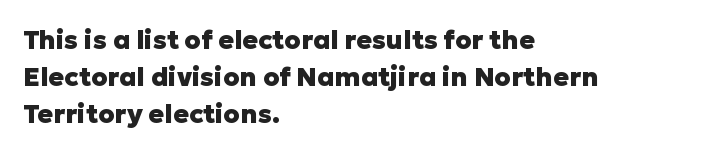
The image shows 26 px bold type, upright; set left-aligned, normal line spacing (1.42x), normal letter spacing, not underlined.
